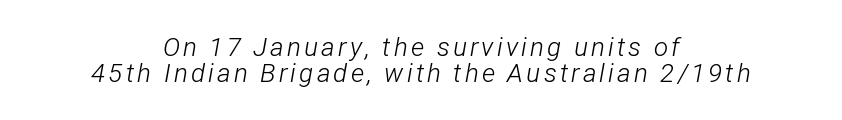
Q: Is the text bold? A: No.
Q: Is the text italic (slanted)? A: Yes, it leans right by about 12 degrees.
Q: Is the text underlined? A: No.
Q: How is the paragraph aligned? A: Centered.
Q: Is the spacing between lines tight, normal or loose? A: Tight.
